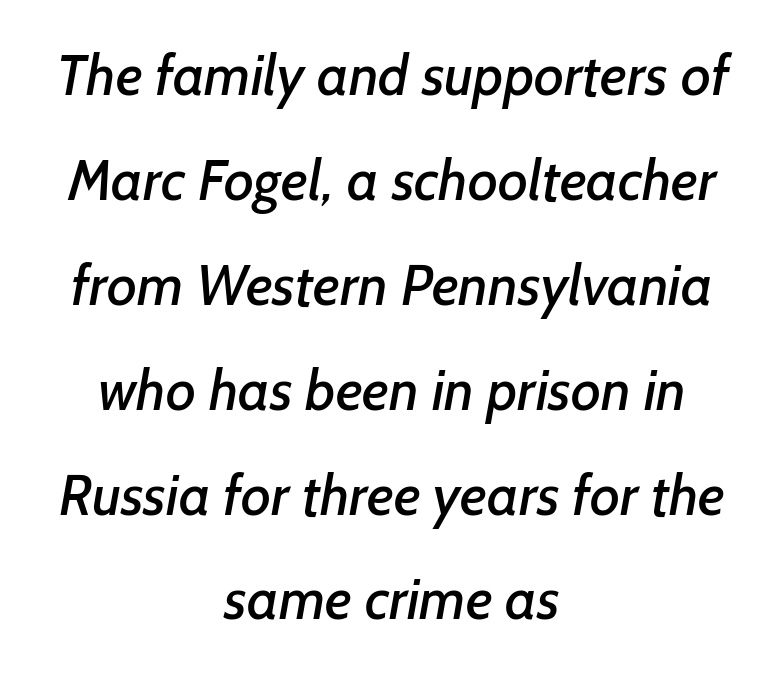
The characters display no serif detailing; their extremities are plain. Spacing between characters is what you'd get straight out of the box. Leftover space on each line is divided equally before and after the words. Is this a fixed-width face? No — the glyphs have proportional, varying widths. Descender tails drop into unmarked territory.
